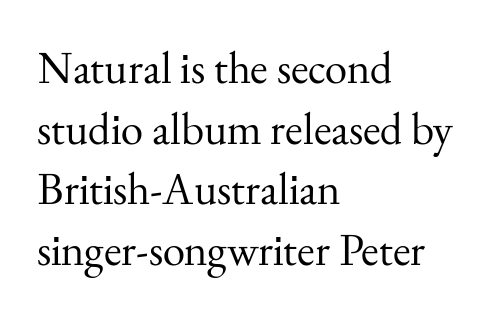
The image shows 45 px regular-weight serif type, upright; set left-aligned, normal line spacing (1.35x), normal letter spacing, not underlined; medium stroke contrast and a small x-height.
